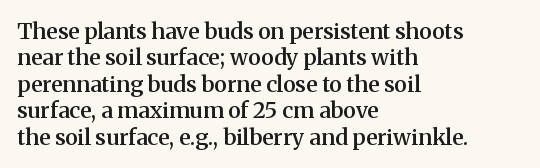
In terms of posture, this sample is upright. Does the copy run flush right? No — it runs flush left. Each word holds together tightly as a unit, with standard inter-letter gaps. Just letters on the line, the space beneath them empty. On the weight axis this lands at semibold, roughly 600.
